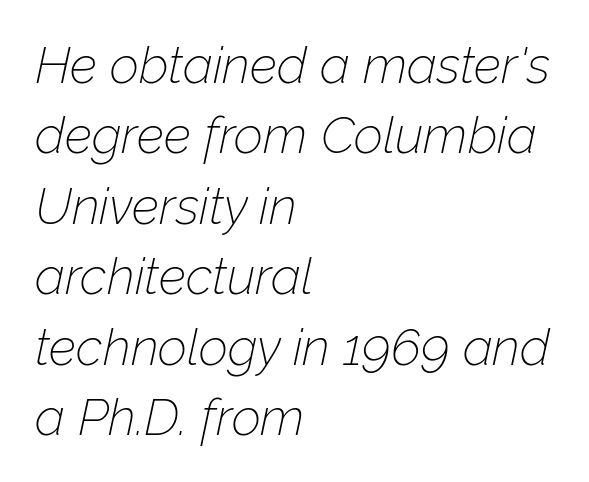
The image shows 51 px thin type, italic (leaning right); set left-aligned, normal line spacing (1.38x), normal letter spacing, not underlined; low stroke contrast and a medium x-height.
